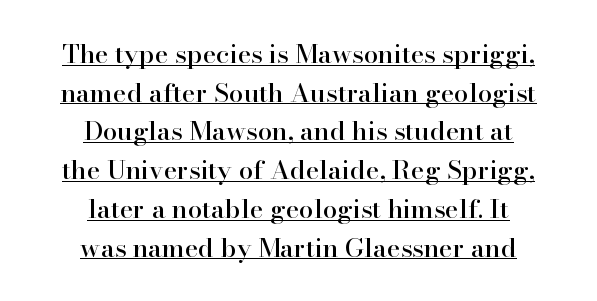
This is underlined copy, the kind a proofreader might mark for attention. The rendering keeps characters at their native spacing. Short and long lines alike share a common midpoint. The rows are spaced the way most documents space them. Ascenders rise straight up at ninety degrees.
